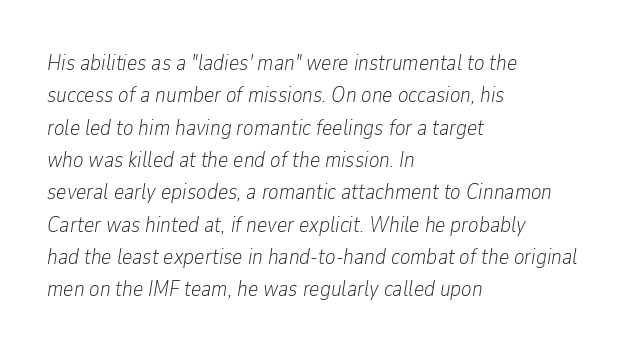
The image shows 22 px text type, italic (leaning right); set left-aligned, normal line spacing (1.47x), normal letter spacing, not underlined.
